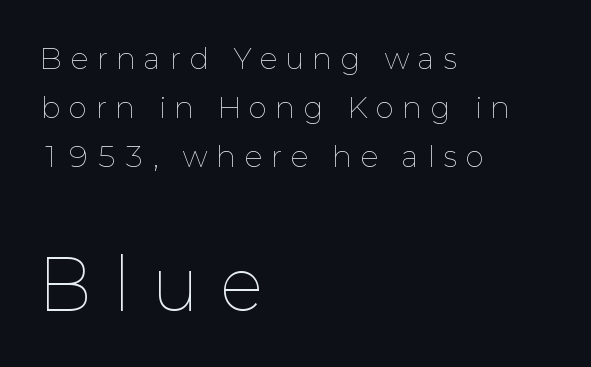
These lines stack with their left ends in a neat column. The following chunk of copy outweighs the initial chunk in type size. Stems and bowls with no extra thickness — not bold. You could only call the tracking loose — the letters float apart. Italic? Not at all — the glyphs are vertical.
